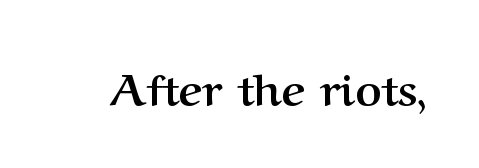
Designer's note — italics off, roman on. Typesetter's note: full bold, strokes at maximum text heaviness. The line texture is even and compact thanks to regular tracking. The type family on display is of the serif kind. A typesetter would call this proportional, since set widths differ per character. Lines of text with bare space underneath.
